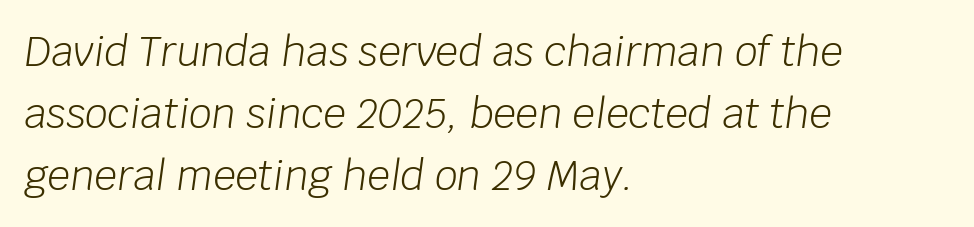
Q: Is the text bold? A: No.
Q: Is the text italic (slanted)? A: Yes, it leans right by about 8 degrees.
Q: Is the text underlined? A: No.
Q: How is the paragraph aligned? A: Left-aligned.
Q: Is the spacing between letters normal or unusually wide? A: Normal.
Q: Is the spacing between lines tight, normal or loose? A: Normal.
Q: Width (condensed, normal, or wide)? A: Normal.
Q: Stroke contrast? A: Low.
Q: x-height? A: Large.
Q: Monospaced? A: No.
